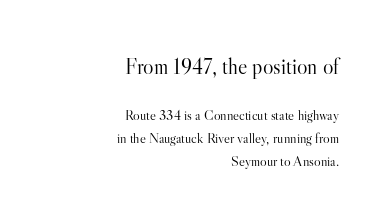
{"italic": "no", "bold": "no", "underline": "no", "align": "right", "line_spacing": "normal", "line_spacing_ratio": 1.64, "letter_spacing": "normal", "letter_spacing_em": 0.0, "larger_block": "first", "size_ratio": 1.57, "glyph_px": 22}
